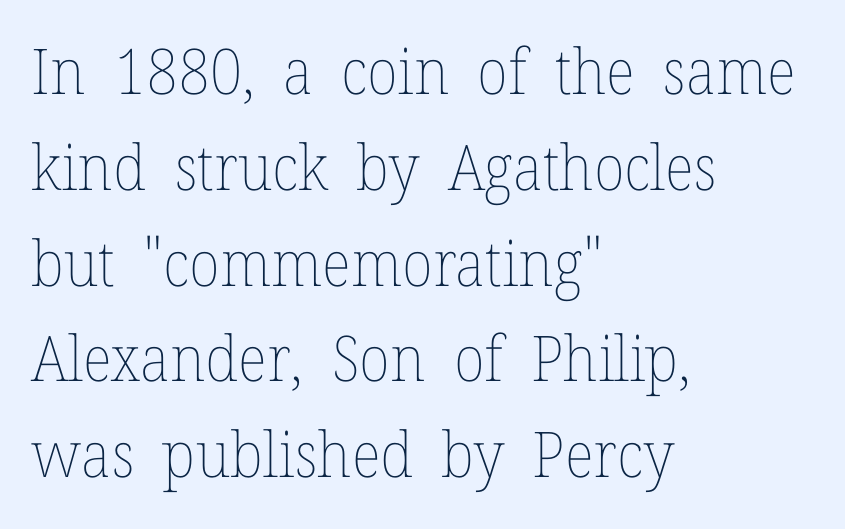
{"italic": "no", "bold": "no", "weight": "thin", "width": "normal", "stroke_contrast": "low", "x_height": "medium", "monospaced": "no", "underline": "no", "align": "left", "line_spacing": "normal", "line_spacing_ratio": 1.52, "letter_spacing": "normal", "letter_spacing_em": 0.0, "glyph_px": 63}
